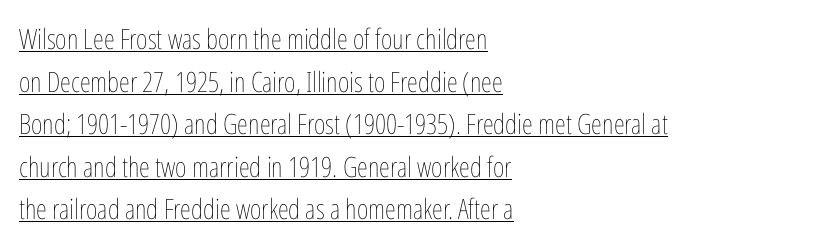
Q: Is the text bold? A: No.
Q: Is the text italic (slanted)? A: No, it is upright.
Q: Is the text underlined? A: Yes.
Q: How is the paragraph aligned? A: Left-aligned.
Q: Is the spacing between letters normal or unusually wide? A: Normal.
Q: Is the spacing between lines tight, normal or loose? A: Normal.
Q: Width (condensed, normal, or wide)? A: Condensed.
Q: Stroke contrast? A: Low.
Q: x-height? A: Medium.
Q: Monospaced? A: No.
